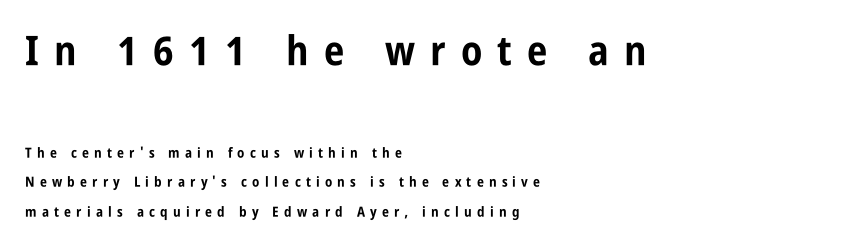
The font is running at its bold setting. Anything drawn beneath the words? Only blank space. Summary of vertical rhythm: relaxed, with wide interline spacing. Words appear elongated and porous because spacing is wide.
